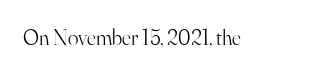
{"italic": "no", "bold": "no", "underline": "no", "letter_spacing": "normal", "letter_spacing_em": 0.0, "glyph_px": 22}
